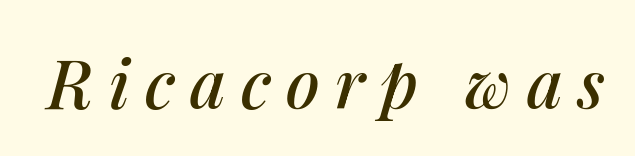
Each row of text sits above clean, open space. Spacing verdict: proportional, widths tailored to each character. Compared with typical body copy, the letter spacing here is much looser. Posture: slanted.
